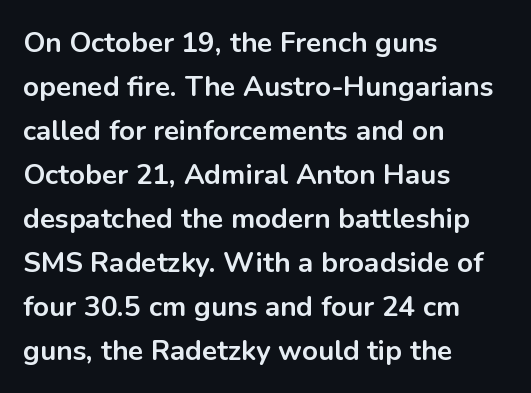
{"serif": "no", "italic": "no", "bold": "yes", "weight": "bold", "width": "normal", "stroke_contrast": "low", "x_height": "medium", "monospaced": "no", "underline": "no", "align": "left", "line_spacing": "normal", "line_spacing_ratio": 1.57, "letter_spacing": "normal", "letter_spacing_em": 0.0, "glyph_px": 28}
